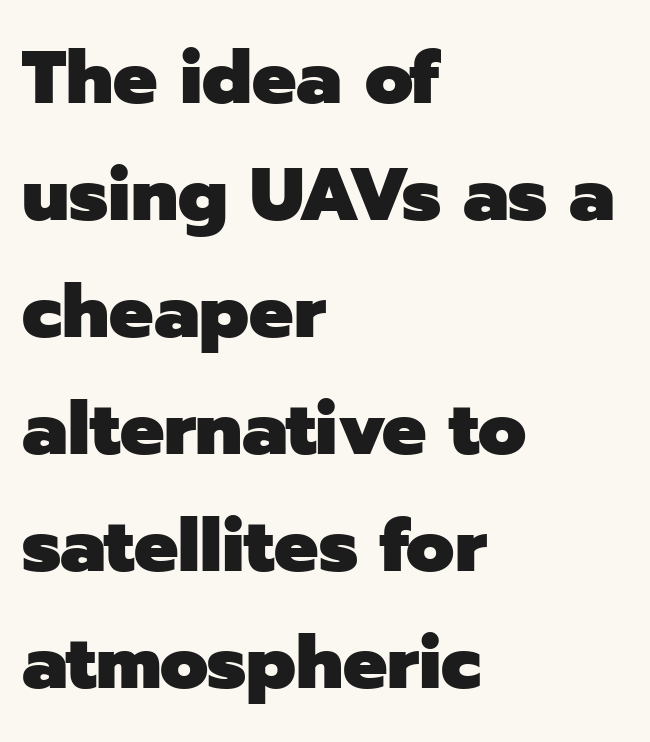
Q: Is the text bold? A: Yes.
Q: Is the text italic (slanted)? A: No, it is upright.
Q: Is the typeface a serif or a sans-serif typeface? A: Sans-serif.
Q: Is the text underlined? A: No.
Q: How is the paragraph aligned? A: Left-aligned.
Q: Is the spacing between letters normal or unusually wide? A: Normal.
Q: Is the spacing between lines tight, normal or loose? A: Normal.
Q: Width (condensed, normal, or wide)? A: Normal.
Q: Stroke contrast? A: Low.
Q: x-height? A: Medium.
Q: Monospaced? A: No.
